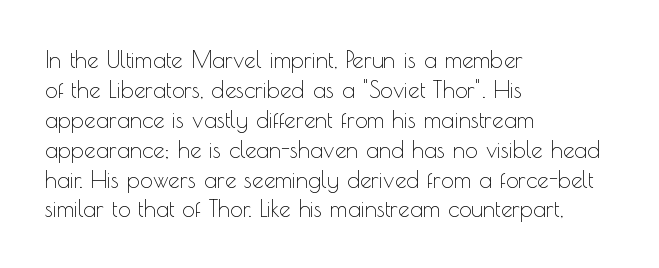
The image shows 23 px text type, upright; set left-aligned, normal line spacing (1.3x), normal letter spacing, not underlined.
